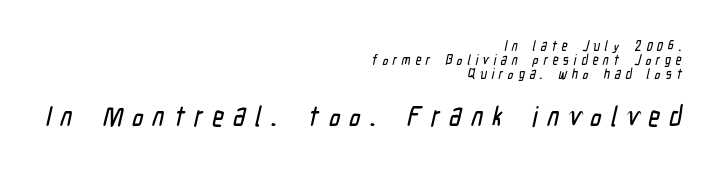
The image shows 28 px condensed sans-serif type; set right-aligned, tight line spacing (1.0x), unusually wide letter spacing (+0.34 em), not underlined; the second (bottom) block is 2.0x larger; low stroke contrast and a medium x-height.
